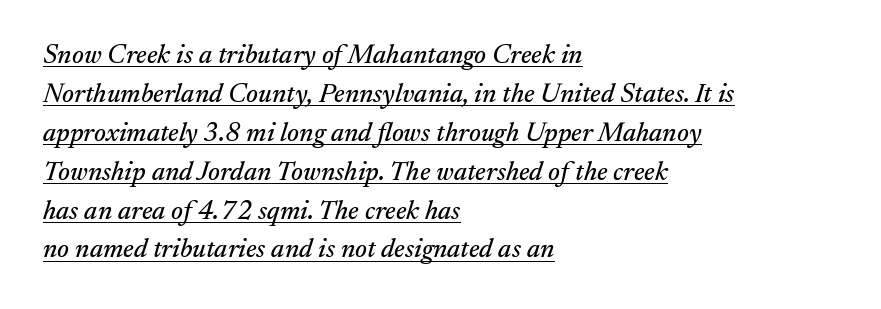
{"italic": "yes", "lean": "right", "slant_degrees": 17, "underline": "yes", "align": "left", "line_spacing": "normal", "line_spacing_ratio": 1.44, "letter_spacing": "normal", "letter_spacing_em": 0.0, "glyph_px": 27}
